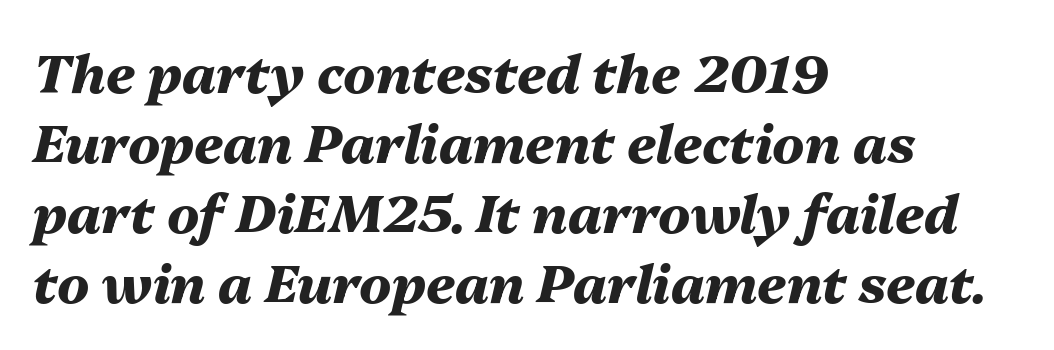
Q: Is the text bold? A: Yes.
Q: Is the text italic (slanted)? A: Yes, it leans right by about 13 degrees.
Q: Is the text underlined? A: No.
Q: How is the paragraph aligned? A: Left-aligned.
Q: Is the spacing between letters normal or unusually wide? A: Normal.
Q: Is the spacing between lines tight, normal or loose? A: Normal.
Q: Width (condensed, normal, or wide)? A: Normal.
Q: Stroke contrast? A: Medium.
Q: x-height? A: Medium.
Q: Monospaced? A: No.
